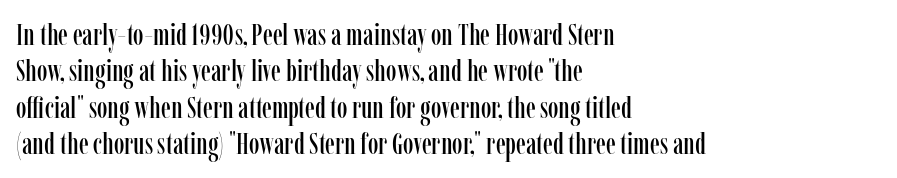
{"serif": "yes", "italic": "no", "width": "condensed", "stroke_contrast": "low", "x_height": "medium", "monospaced": "no", "underline": "no", "align": "left", "line_spacing_ratio": 1.21, "letter_spacing": "normal", "letter_spacing_em": 0.0, "glyph_px": 30}
